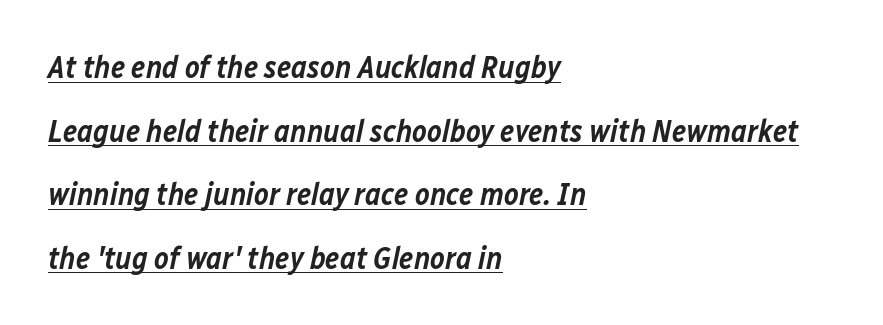
{"italic": "yes", "lean": "right", "slant_degrees": 12, "bold": "semi", "weight": "semibold", "width": "normal", "stroke_contrast": "low", "x_height": "medium", "monospaced": "no", "underline": "yes", "align": "left", "line_spacing": "loose", "line_spacing_ratio": 2.05, "letter_spacing": "normal", "letter_spacing_em": 0.0, "glyph_px": 31}
